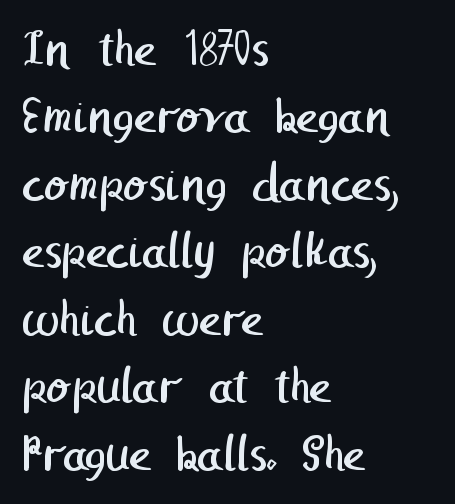
Q: Is the text bold? A: No.
Q: Is the typeface a serif or a sans-serif typeface? A: Sans-serif.
Q: Is the text underlined? A: No.
Q: How is the paragraph aligned? A: Left-aligned.
Q: Is the spacing between letters normal or unusually wide? A: Normal.
Q: Is the spacing between lines tight, normal or loose? A: Normal.
Q: Width (condensed, normal, or wide)? A: Normal.
Q: Stroke contrast? A: Low.
Q: x-height? A: Medium.
